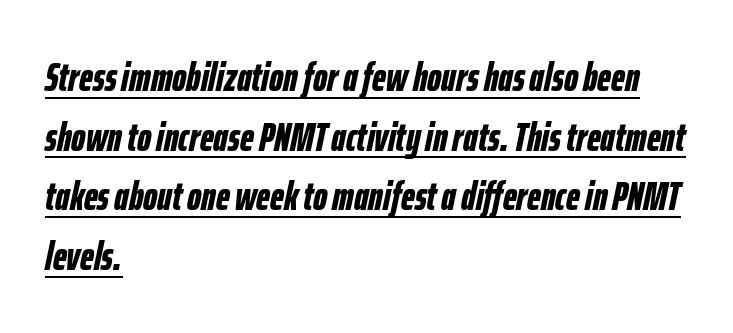
The compositor pushed each line to the left boundary. The passage shown is typed in a proportional face where columns would drift. Has an underline been added? It has. I'd describe the lettering as bold — thick and assertive. Nobody touched the tracking dial on this one.
